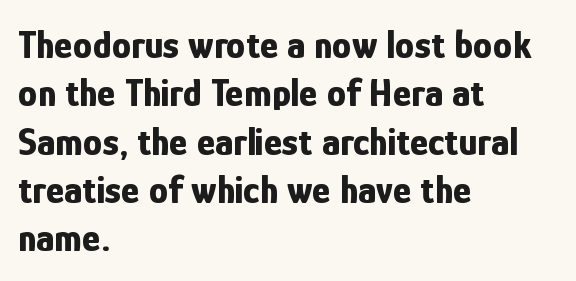
Do the characters align in a grid? No, the font is proportional. The gap between lines stays unmarked. Every character sits straight up, as roman type does. Characters follow at the spacing the type designer built in. Heavy-handed strokes throughout: this text is bold.
